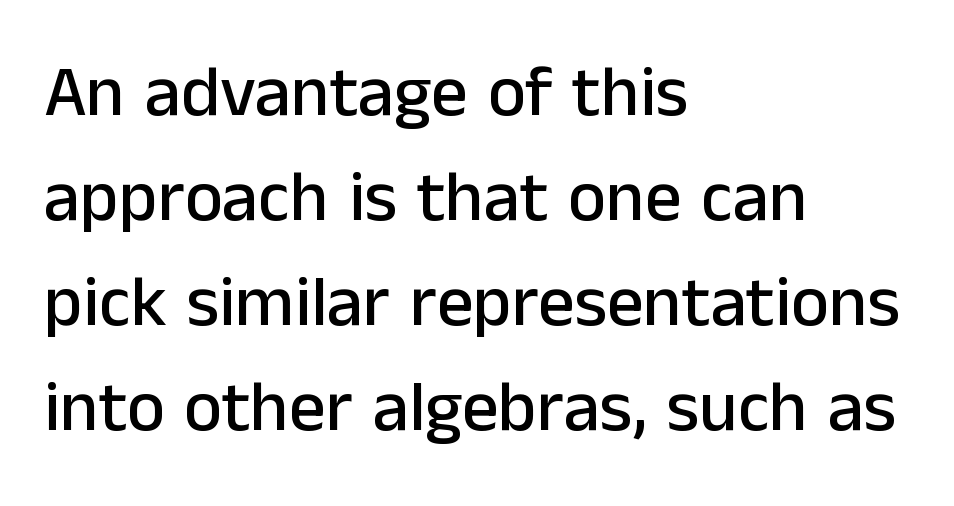
{"serif": "no", "italic": "no", "width": "normal", "stroke_contrast": "low", "x_height": "medium", "monospaced": "no", "underline": "no", "align": "left", "line_spacing": "normal", "line_spacing_ratio": 1.46, "letter_spacing": "normal", "letter_spacing_em": 0.0, "glyph_px": 72}
